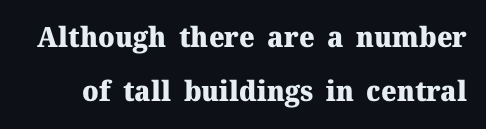
You could fit nearly another row in the gap between these rows. The passage shown is typeset with a serif family. These lines are rendered in a variable-pitch font. Weight check: bold — yes, fully. Nobody drew a line under any word here. Every character sits straight up, as roman type does.
